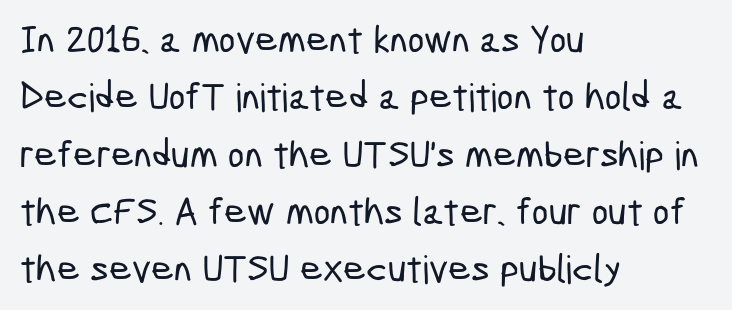
Glyph-to-glyph distance matches everyday printed text. This sample is left-justified, so line endings fall wherever the words run out. Does the type have serifs? No, each stem ends abruptly. These lines are rendered in a variable-pitch font. The strip under each line holds only bare page.
